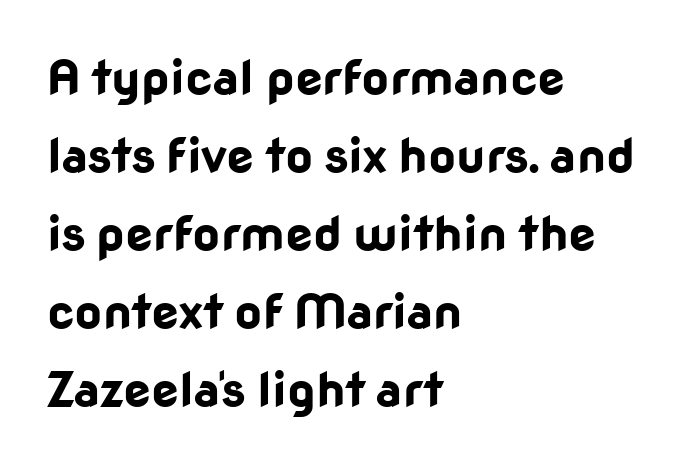
Q: Is the text bold? A: Yes.
Q: Is the text italic (slanted)? A: No, it is upright.
Q: Is the typeface a serif or a sans-serif typeface? A: Sans-serif.
Q: Is the text underlined? A: No.
Q: How is the paragraph aligned? A: Left-aligned.
Q: Is the spacing between letters normal or unusually wide? A: Normal.
Q: Is the spacing between lines tight, normal or loose? A: Normal.
Q: Width (condensed, normal, or wide)? A: Normal.
Q: Stroke contrast? A: Low.
Q: x-height? A: Medium.
Q: Monospaced? A: No.
